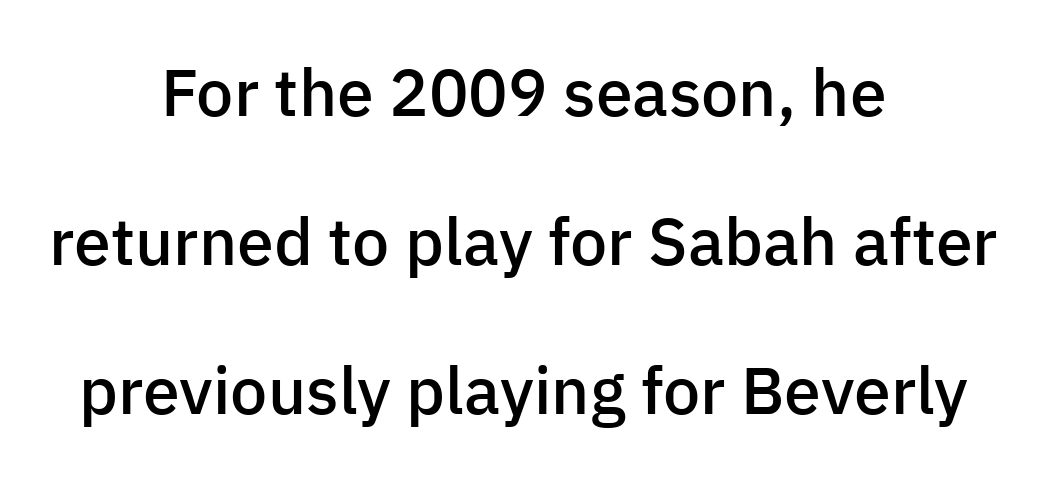
This is roman type, the default non-slanted kind. This is the in-between weight designers call semibold or demi. Characters follow at the spacing the type designer built in. These lines stand farther apart than default settings would place them.
